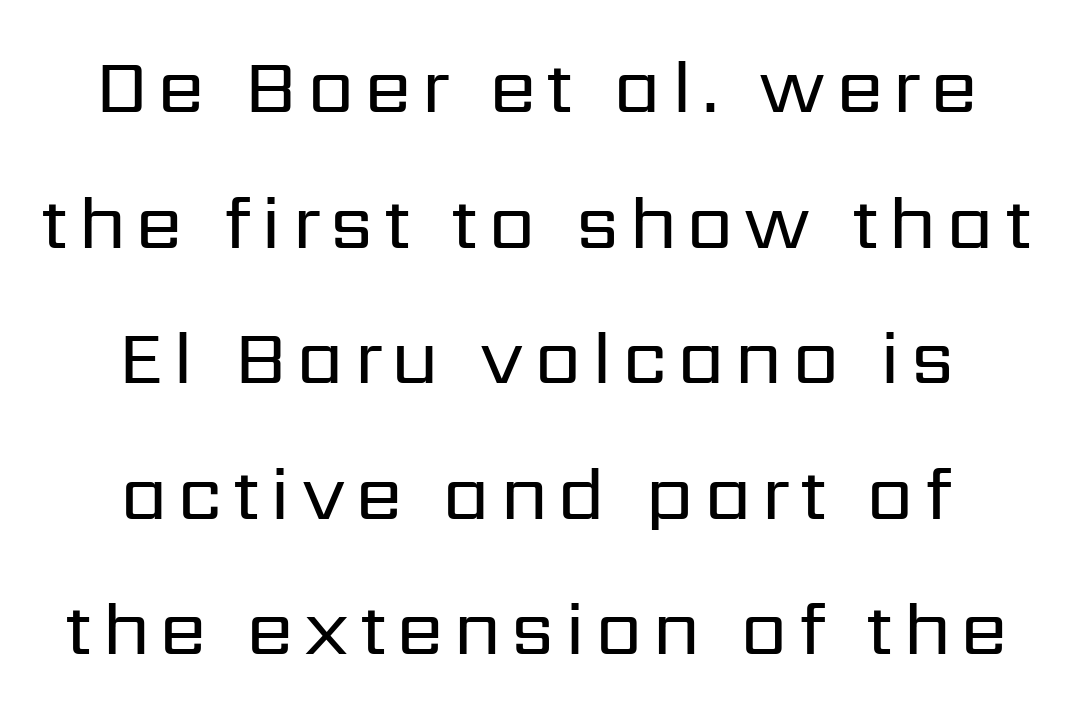
Q: Is the text bold? A: No.
Q: Is the text italic (slanted)? A: No, it is upright.
Q: Is the typeface a serif or a sans-serif typeface? A: Sans-serif.
Q: Is the text underlined? A: No.
Q: How is the paragraph aligned? A: Centered.
Q: Width (condensed, normal, or wide)? A: Normal.
Q: Stroke contrast? A: Low.
Q: x-height? A: Medium.
Q: Monospaced? A: No.
